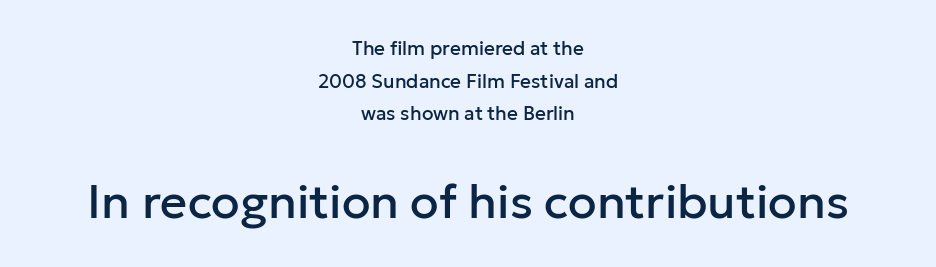
The image shows 47 px sans-serif type, upright; set centered, line spacing 1.72x, normal letter spacing, not underlined; the second (bottom) block is 2.47x larger; low stroke contrast and a medium x-height.
